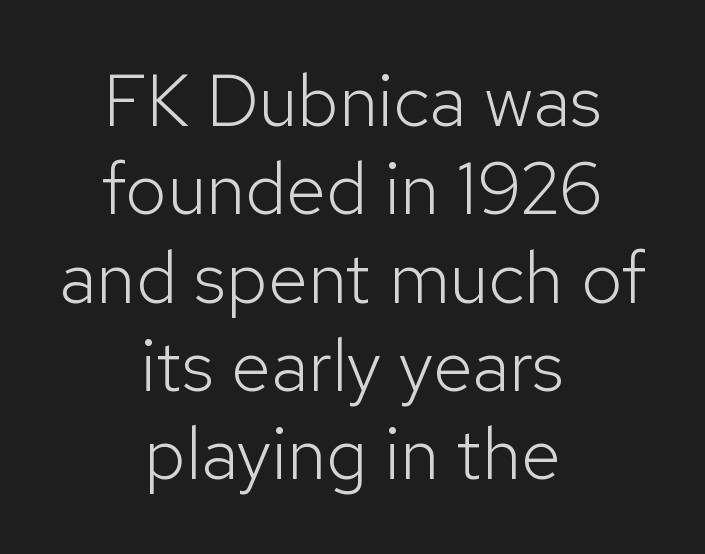
{"serif": "no", "italic": "no", "bold": "no", "weight": "light", "width": "normal", "stroke_contrast": "low", "x_height": "medium", "monospaced": "no", "underline": "no", "align": "center", "line_spacing_ratio": 1.21, "letter_spacing": "normal", "letter_spacing_em": 0.0, "glyph_px": 73}
